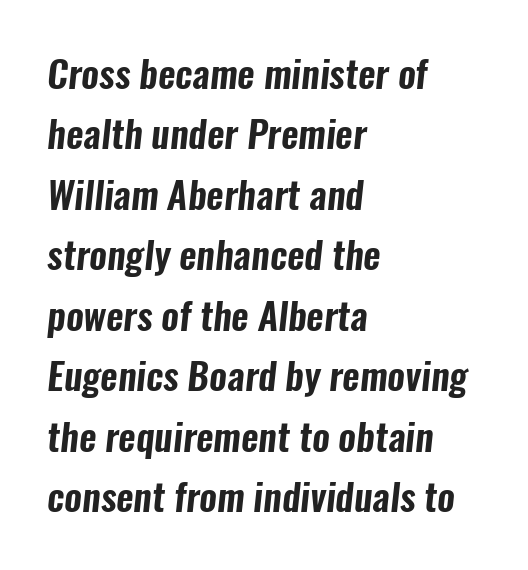
The image shows 38 px condensed sans-serif type; set left-aligned, normal line spacing (1.59x), normal letter spacing, not underlined; low stroke contrast and a medium x-height.
